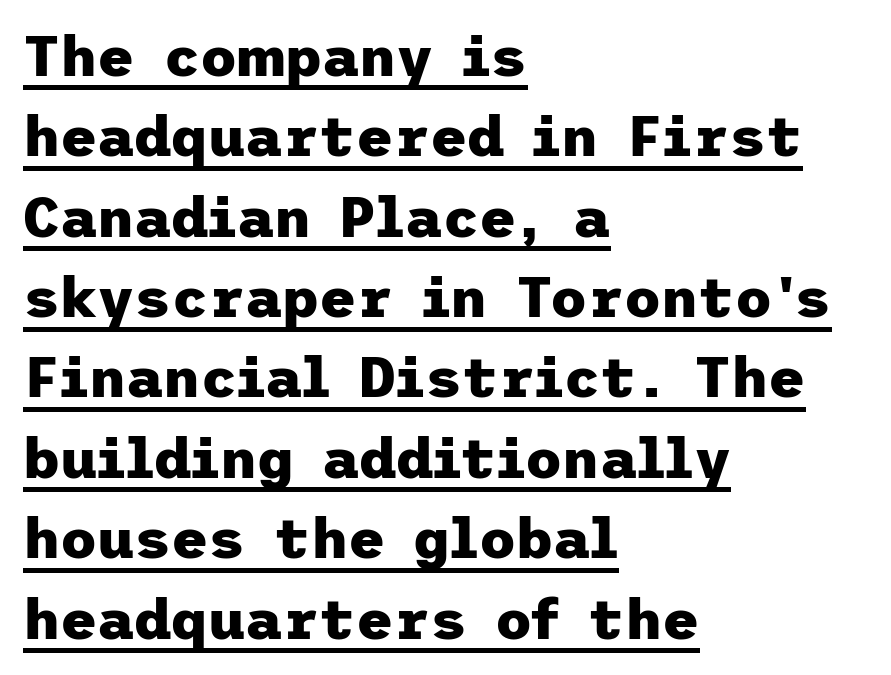
Q: Is the text bold? A: Yes.
Q: Is the text italic (slanted)? A: No, it is upright.
Q: Is the typeface a serif or a sans-serif typeface? A: Sans-serif.
Q: Is the text underlined? A: Yes.
Q: How is the paragraph aligned? A: Left-aligned.
Q: Is the spacing between letters normal or unusually wide? A: Normal.
Q: Is the spacing between lines tight, normal or loose? A: Normal.
Q: Width (condensed, normal, or wide)? A: Normal.
Q: Stroke contrast? A: Low.
Q: x-height? A: Medium.
